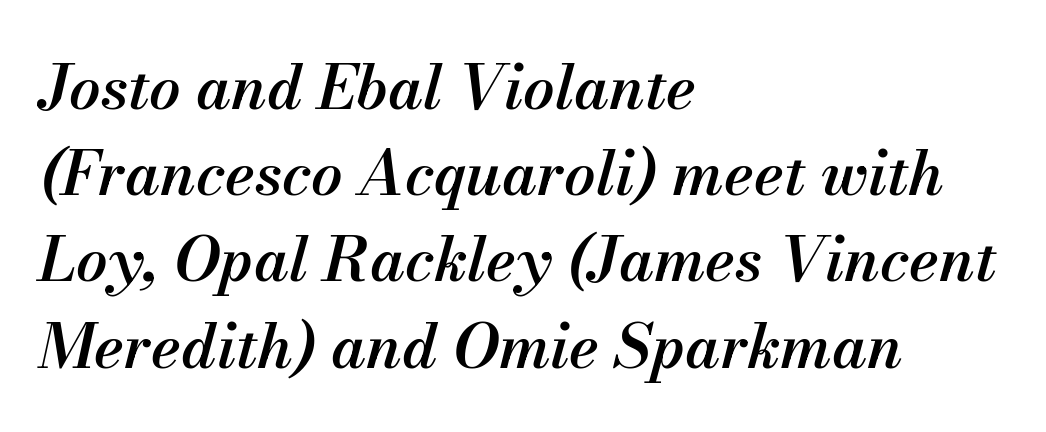
The image shows 62 px semibold type, italic (leaning right); set left-aligned, normal line spacing (1.39x), normal letter spacing, not underlined; medium stroke contrast and a small x-height.
